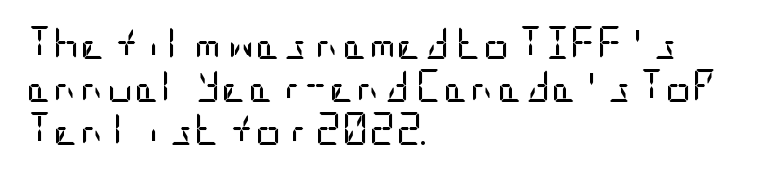
If you drew a ruler down the left edge, every line would touch it. Does the lettering tilt? It doesn't — this is upright. Characters follow at the spacing the type designer built in. Regarding serifs, this sample does without them.
